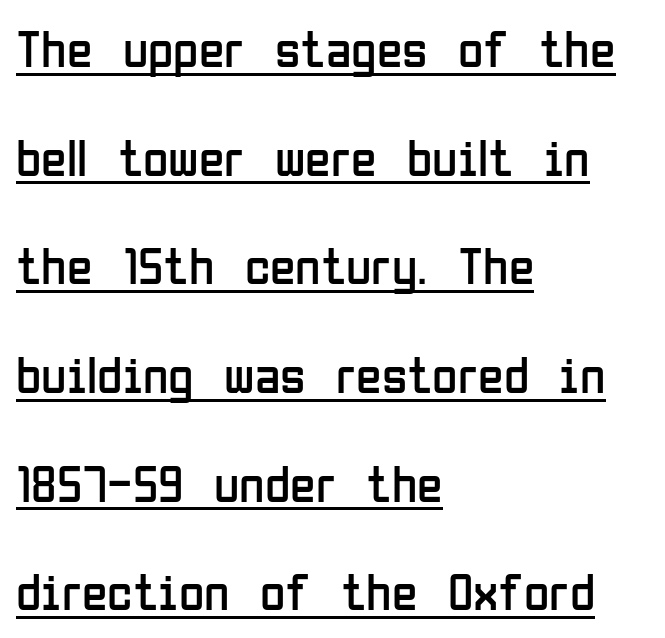
The image shows 52 px regular-weight, condensed sans-serif type, upright; set left-aligned, loose line spacing (2.09x), normal letter spacing, underlined; low stroke contrast and a medium x-height.
